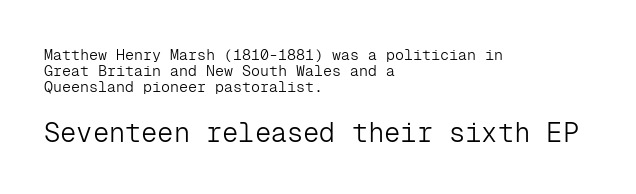
Q: Is the text bold? A: No.
Q: Is the text italic (slanted)? A: No, it is upright.
Q: Is the text underlined? A: No.
Q: How is the paragraph aligned? A: Left-aligned.
Q: Is the spacing between letters normal or unusually wide? A: Normal.
Q: Is the spacing between lines tight, normal or loose? A: Tight.
Q: Which block of text is set in a larger size, the first (top) or the second (bottom)? A: The second (bottom) one.
